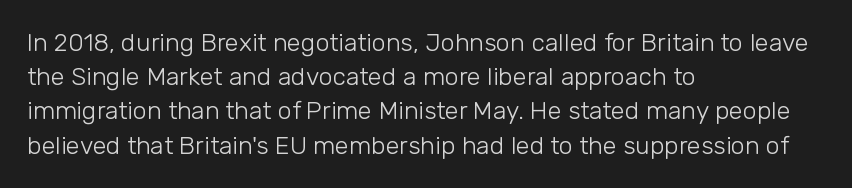
The image shows 25 px text type, upright; set left-aligned, normal line spacing (1.37x), normal letter spacing, not underlined.
